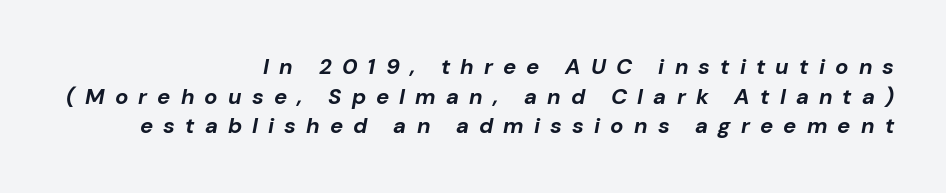
You can tell it's italic because the verticals aren't actually vertical. A bare baseline throughout the passage. Between one letter and the next there's a generous, obvious gap. The rendering uses a moderate line-height, typical for paragraphs.
